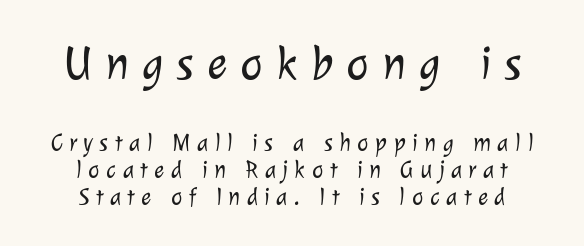
{"serif": "no", "bold": "no", "weight": "light", "width": "normal", "stroke_contrast": "low", "x_height": "medium", "monospaced": "no", "underline": "no", "align": "center", "line_spacing": "tight", "line_spacing_ratio": 1.13, "letter_spacing": "wide", "letter_spacing_em": 0.27, "larger_block": "first", "size_ratio": 2.0, "glyph_px": 48}
